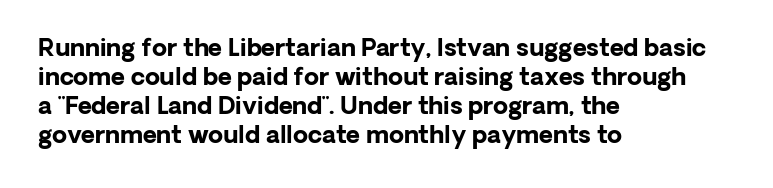
Bold? Absolutely — the strokes are thick and heavy. These lines are set flush left with a ragged right edge. Each row of text sits above clean, open space. There is no visible air inserted between adjacent glyphs. The type sits square on the baseline with zero lean.
